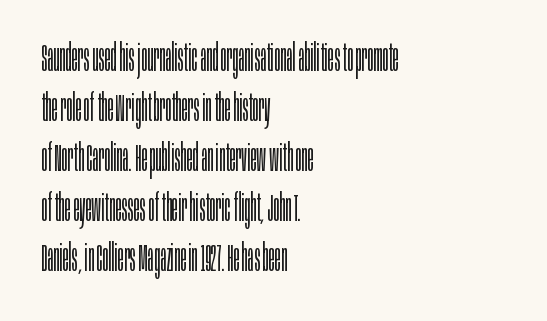
The weight tops out at a normal text grade. Each letter keeps its own natural width here, so spacing adapts to shape. Lines of text with bare space underneath. Ascenders rise straight up at ninety degrees.
